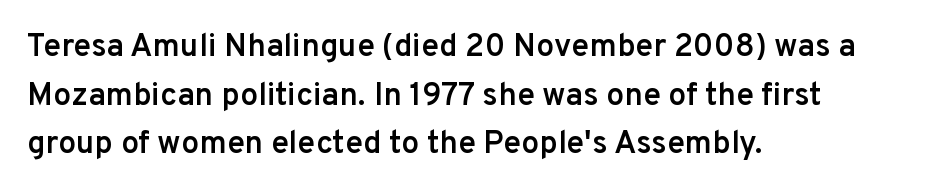
The image shows 32 px semibold sans-serif type, upright; set left-aligned, normal line spacing (1.52x), normal letter spacing, not underlined; low stroke contrast and a medium x-height.
